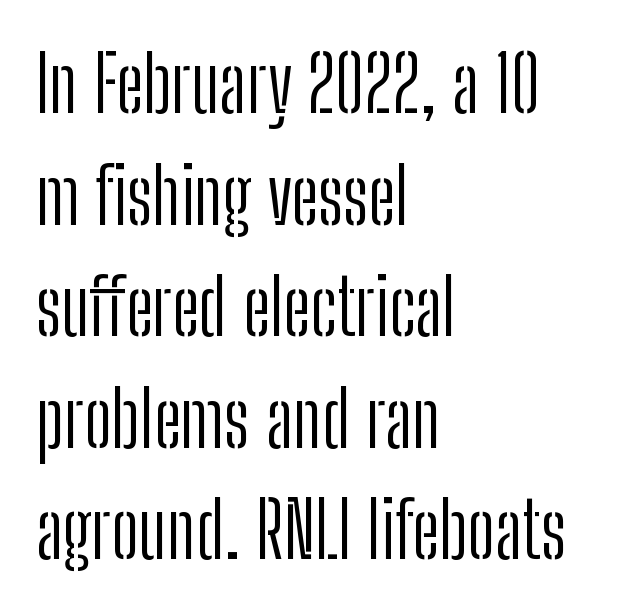
Q: Is the text bold? A: No.
Q: Is the text italic (slanted)? A: No, it is upright.
Q: Is the typeface a serif or a sans-serif typeface? A: Sans-serif.
Q: Is the text underlined? A: No.
Q: How is the paragraph aligned? A: Left-aligned.
Q: Is the spacing between letters normal or unusually wide? A: Normal.
Q: Is the spacing between lines tight, normal or loose? A: Normal.
Q: Width (condensed, normal, or wide)? A: Condensed.
Q: Stroke contrast? A: Low.
Q: x-height? A: Medium.
Q: Monospaced? A: No.
